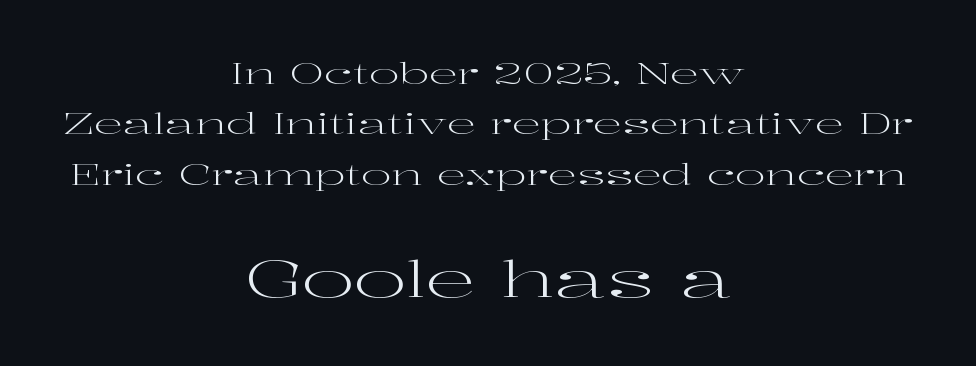
Where is the straight margin? There isn't one; the lines are centered. Stroke mass is kept to a normal reading level or below. Descenders are the only things crossing below the line. Varying glyph widths throughout — classic text-font behaviour. The specimen reads as upright at a glance.
